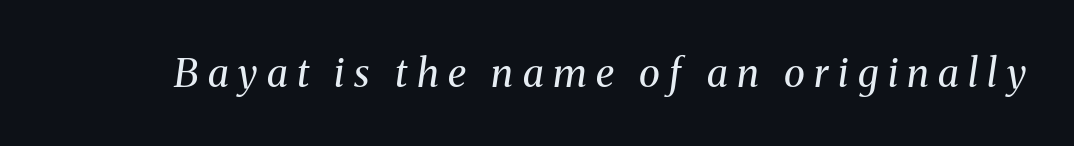
Words float on clear page, feet unadorned. Weight: in the light-to-regular range. The face used here has a pronounced slope to its letters. Characters follow at a spacing far wider than the type designer built in. Varying glyph widths throughout — classic text-font behaviour.
